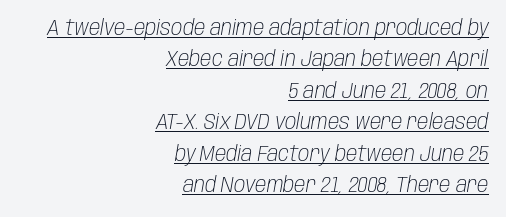
Q: Is the text bold? A: No.
Q: Is the text italic (slanted)? A: Yes, it leans right by about 10 degrees.
Q: Is the text underlined? A: Yes.
Q: How is the paragraph aligned? A: Right-aligned.
Q: Is the spacing between letters normal or unusually wide? A: Normal.
Q: Is the spacing between lines tight, normal or loose? A: Normal.
